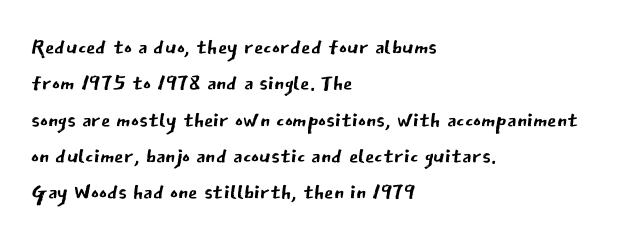
Do the characters align in a grid? No, the font is proportional. Do the letters lean? They stand straight. Alignment: flush left. Glyph-to-glyph distance matches everyday printed text. The passage shown is typeset with a sans-serif family.
